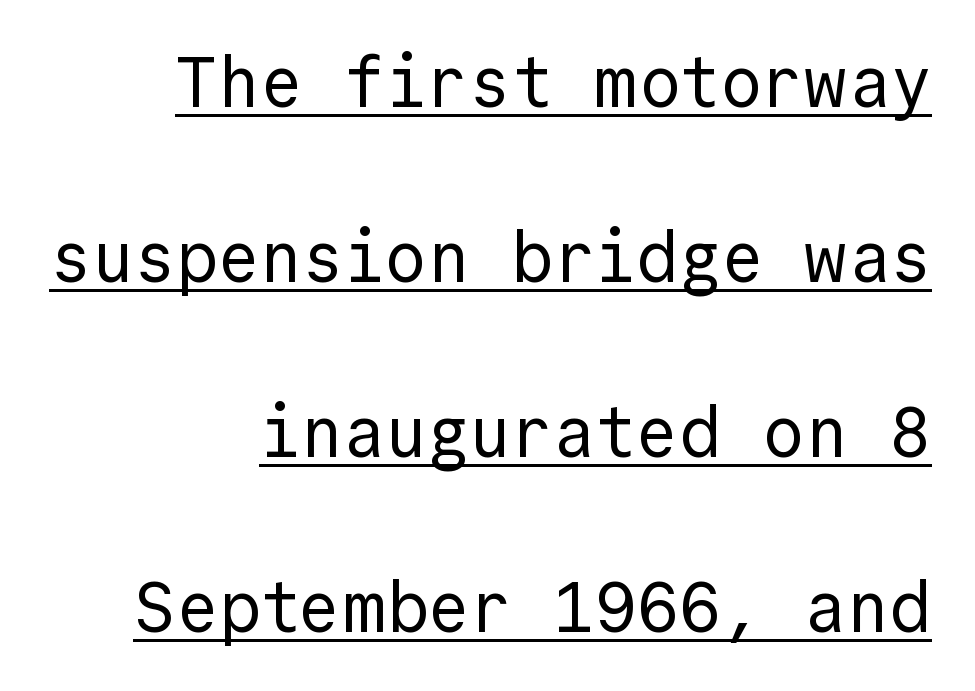
Line endings align vertically; line beginnings do not. Glyph-to-glyph distance matches everyday printed text. A typesetter would call this leading open, well beyond the default. A sans-serif font was chosen for this passage. Posture: vertical.
